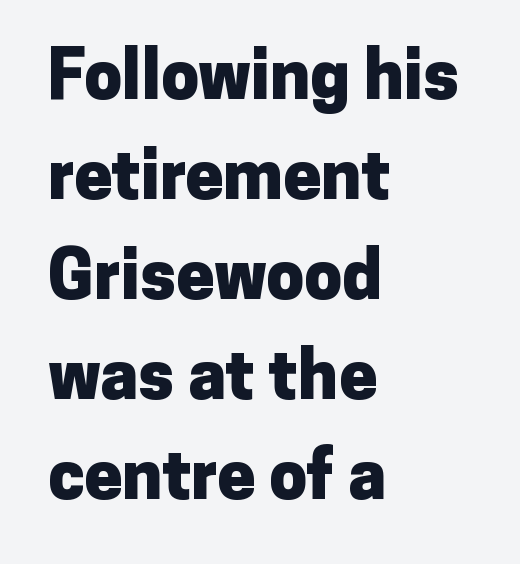
What stands out about the letter spacing? Nothing — it is the standard amount. The rendering anchors every line to the left-hand side. Thick stems and heavy bowls — unmistakably bold. If you measured baseline to baseline, you'd find a middling distance.
